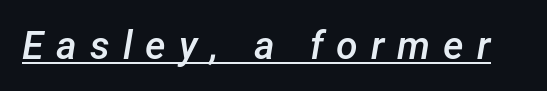
Q: Is the text bold? A: Semi-bold.
Q: Is the text italic (slanted)? A: Yes, it leans right by about 12 degrees.
Q: Is the text underlined? A: Yes.
Q: Is the spacing between letters normal or unusually wide? A: Unusually wide.
Q: Width (condensed, normal, or wide)? A: Normal.
Q: Stroke contrast? A: Low.
Q: x-height? A: Medium.
Q: Monospaced? A: No.
